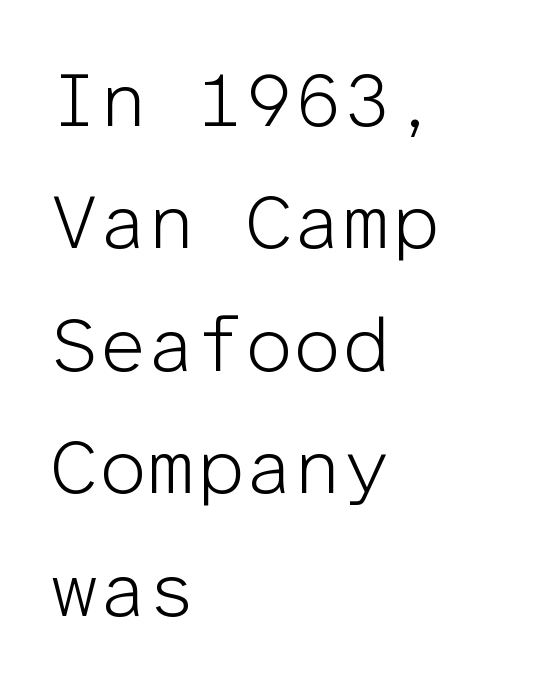
Q: Is the text bold? A: No.
Q: Is the text italic (slanted)? A: No, it is upright.
Q: Is the typeface a serif or a sans-serif typeface? A: Sans-serif.
Q: Is the text underlined? A: No.
Q: How is the paragraph aligned? A: Left-aligned.
Q: Is the spacing between letters normal or unusually wide? A: Normal.
Q: Is the spacing between lines tight, normal or loose? A: Normal.
Q: Width (condensed, normal, or wide)? A: Normal.
Q: Stroke contrast? A: Low.
Q: x-height? A: Medium.
Q: Monospaced? A: Yes.
